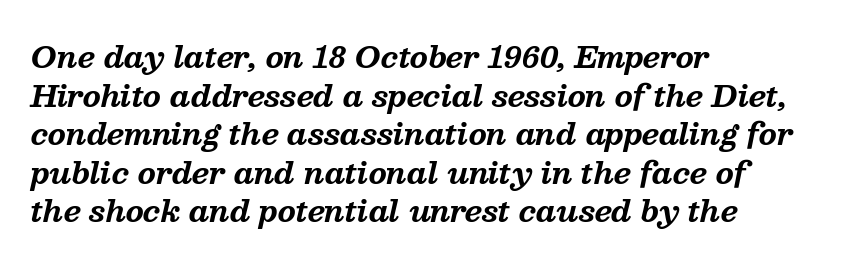
Q: Is the text bold? A: Yes.
Q: Is the text italic (slanted)? A: Yes, it leans right by about 13 degrees.
Q: Is the typeface a serif or a sans-serif typeface? A: Serif.
Q: Is the text underlined? A: No.
Q: How is the paragraph aligned? A: Left-aligned.
Q: Is the spacing between letters normal or unusually wide? A: Normal.
Q: Is the spacing between lines tight, normal or loose? A: Normal.
Q: Width (condensed, normal, or wide)? A: Normal.
Q: Stroke contrast? A: Medium.
Q: x-height? A: Medium.
Q: Monospaced? A: No.
